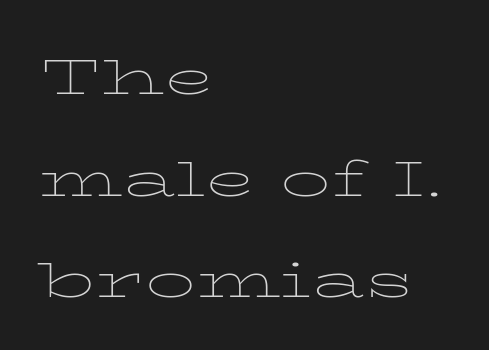
{"italic": "no", "bold": "no", "weight": "thin", "width": "wide", "stroke_contrast": "low", "x_height": "medium", "monospaced": "no", "underline": "no", "align": "left", "line_spacing": "normal", "line_spacing_ratio": 1.54, "letter_spacing": "normal", "letter_spacing_em": 0.0, "glyph_px": 66}
